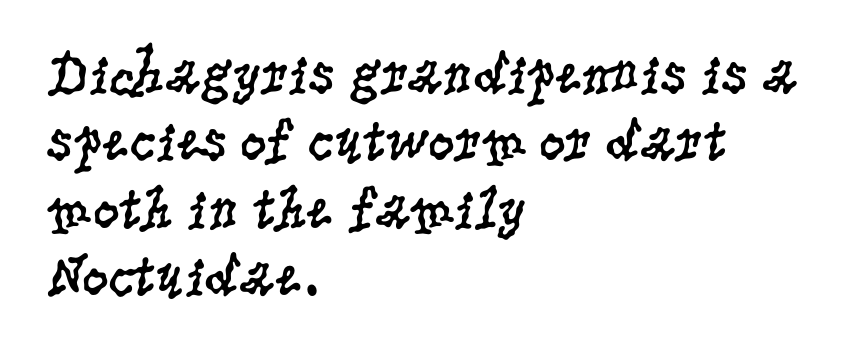
{"serif": "yes", "bold": "no", "weight": "regular", "width": "condensed", "stroke_contrast": "low", "x_height": "large", "monospaced": "no", "underline": "no", "align": "left", "line_spacing": "tight", "line_spacing_ratio": 1.14, "letter_spacing": "normal", "letter_spacing_em": 0.0, "glyph_px": 59}
